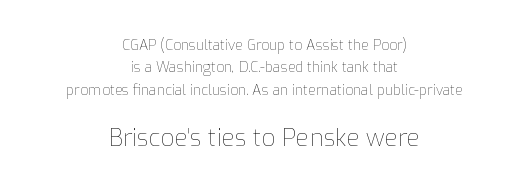
The image shows 24 px text type, upright; set centered, normal line spacing (1.6x), normal letter spacing, not underlined; the second (bottom) block is 1.71x larger.
